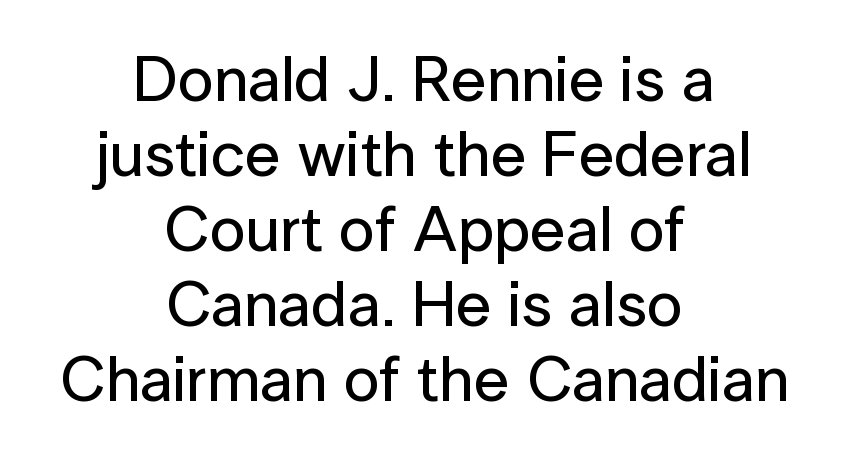
Q: Is the text italic (slanted)? A: No, it is upright.
Q: Is the typeface a serif or a sans-serif typeface? A: Sans-serif.
Q: Is the text underlined? A: No.
Q: How is the paragraph aligned? A: Centered.
Q: Is the spacing between letters normal or unusually wide? A: Normal.
Q: Width (condensed, normal, or wide)? A: Normal.
Q: Stroke contrast? A: Low.
Q: x-height? A: Medium.
Q: Monospaced? A: No.
